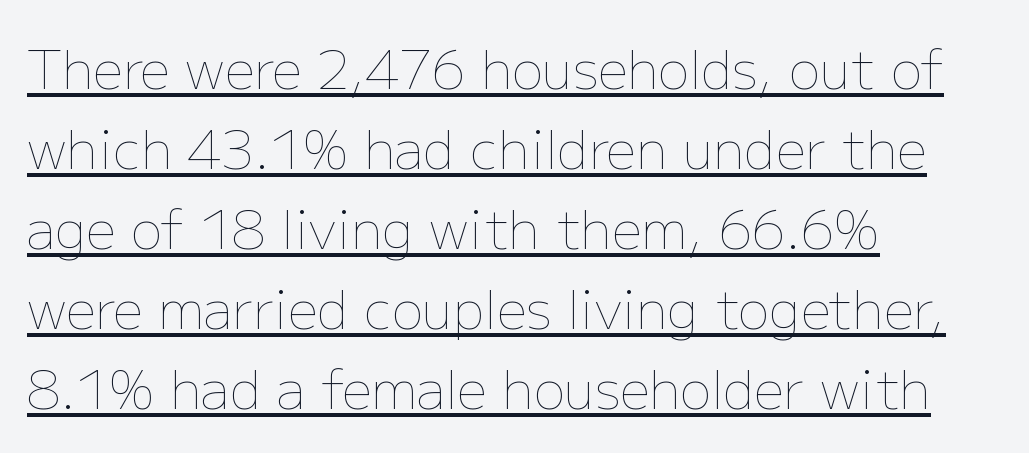
The image shows 53 px thin type, upright; set left-aligned, normal line spacing (1.51x), normal letter spacing, underlined; low stroke contrast and a medium x-height.
